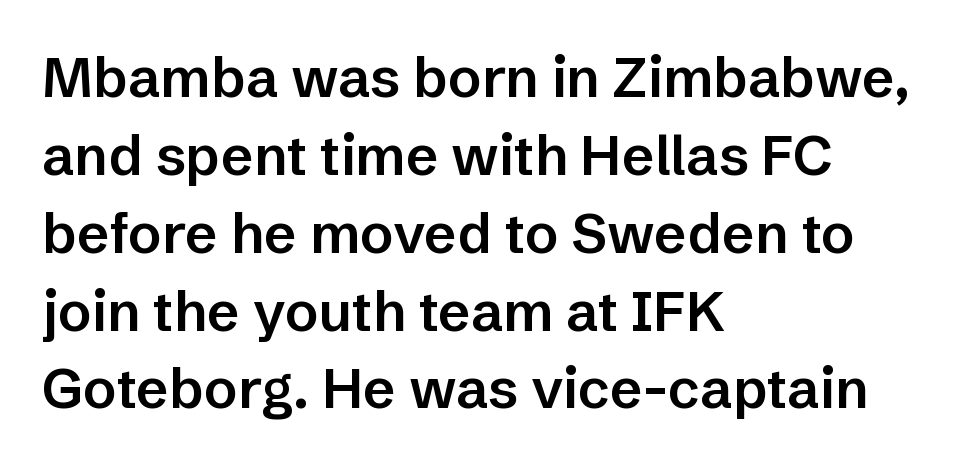
{"serif": "no", "italic": "no", "bold": "semi", "weight": "semibold", "width": "normal", "stroke_contrast": "low", "x_height": "medium", "monospaced": "no", "underline": "no", "align": "left", "line_spacing": "normal", "line_spacing_ratio": 1.39, "letter_spacing": "normal", "letter_spacing_em": 0.0, "glyph_px": 56}
